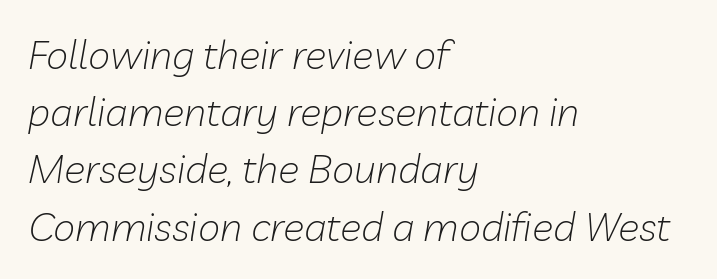
The image shows 40 px light type, italic (leaning right); set left-aligned, normal line spacing (1.43x), normal letter spacing, not underlined; low stroke contrast and a medium x-height.
